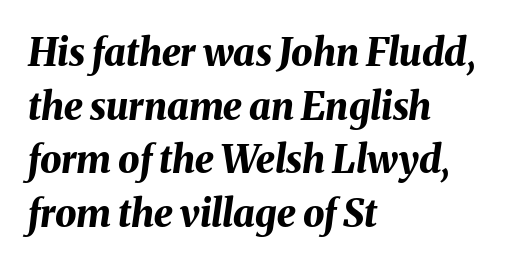
The image shows 38 px bold type, italic (leaning right); set left-aligned, normal line spacing (1.41x), normal letter spacing, not underlined; medium stroke contrast and a medium x-height.
